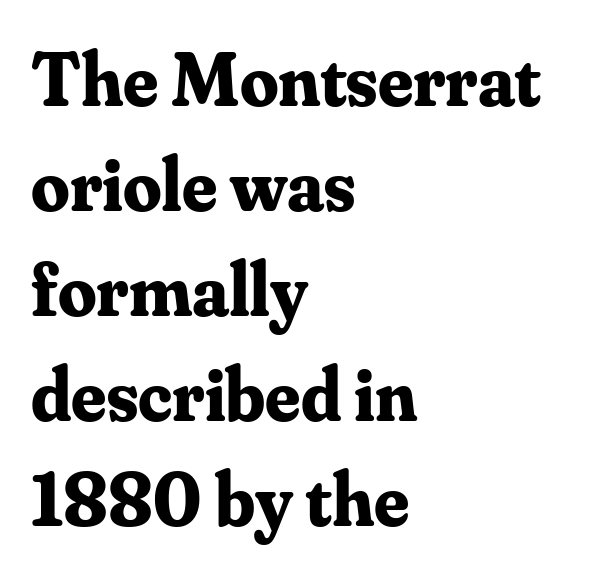
{"serif": "yes", "italic": "no", "bold": "yes", "weight": "bold", "width": "normal", "stroke_contrast": "medium", "x_height": "small", "monospaced": "no", "underline": "no", "align": "left", "line_spacing": "normal", "line_spacing_ratio": 1.38, "letter_spacing": "normal", "letter_spacing_em": 0.0, "glyph_px": 76}
